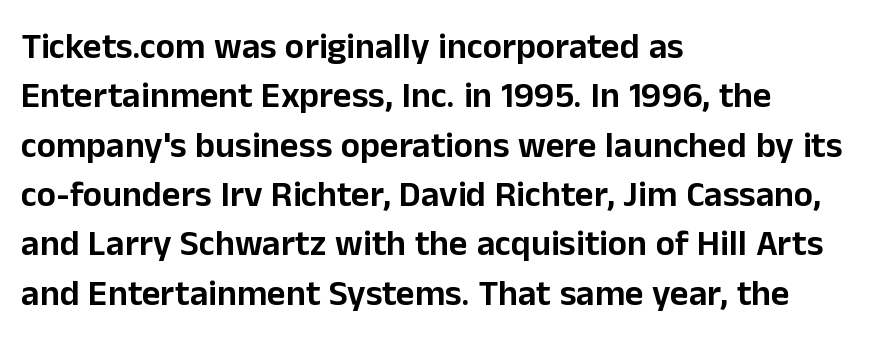
{"serif": "no", "italic": "no", "width": "normal", "stroke_contrast": "low", "x_height": "medium", "monospaced": "no", "underline": "no", "align": "left", "line_spacing": "normal", "line_spacing_ratio": 1.37, "letter_spacing": "normal", "letter_spacing_em": 0.0, "glyph_px": 36}
